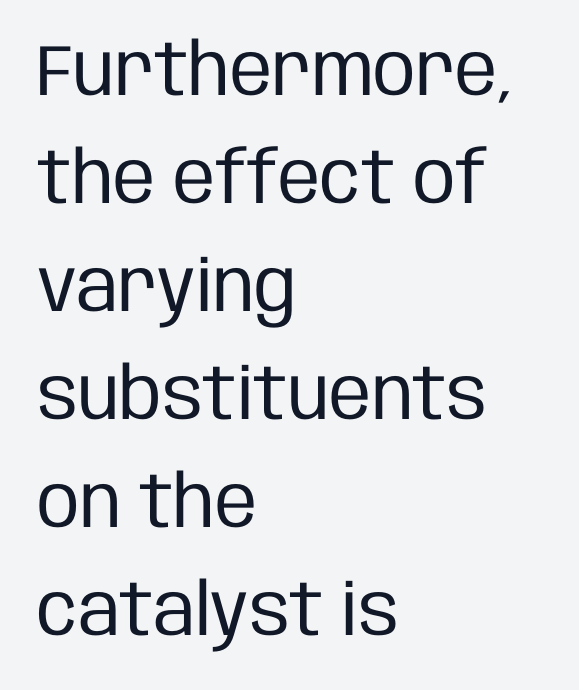
{"serif": "no", "italic": "no", "bold": "no", "weight": "regular", "width": "condensed", "stroke_contrast": "low", "x_height": "large", "monospaced": "no", "underline": "no", "align": "left", "line_spacing": "normal", "line_spacing_ratio": 1.5, "letter_spacing": "normal", "letter_spacing_em": 0.0, "glyph_px": 72}
